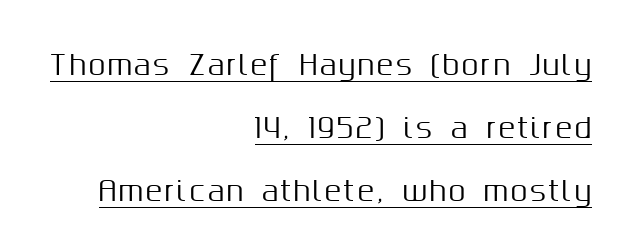
The image shows 27 px text type, upright; set right-aligned, loose line spacing (2.34x), underlined.
